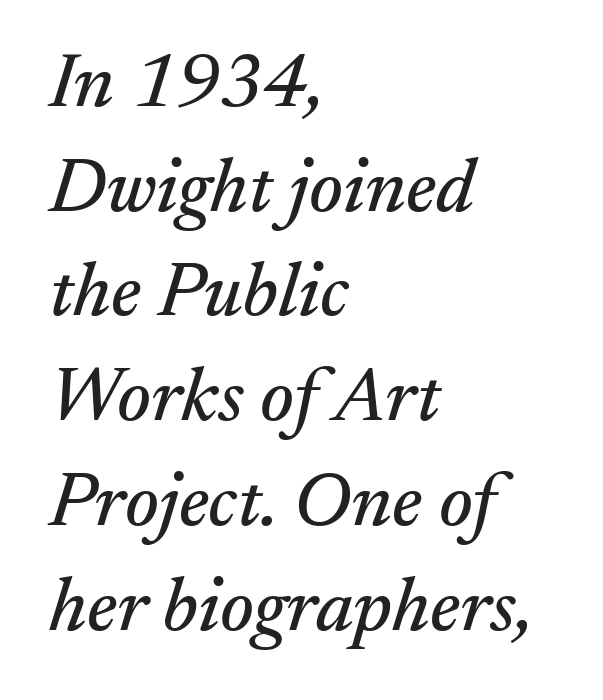
Q: Is the text italic (slanted)? A: Yes, it leans right by about 17 degrees.
Q: Is the typeface a serif or a sans-serif typeface? A: Serif.
Q: Is the text underlined? A: No.
Q: How is the paragraph aligned? A: Left-aligned.
Q: Is the spacing between letters normal or unusually wide? A: Normal.
Q: Is the spacing between lines tight, normal or loose? A: Normal.
Q: Width (condensed, normal, or wide)? A: Normal.
Q: Stroke contrast? A: Medium.
Q: x-height? A: Small.
Q: Monospaced? A: No.
